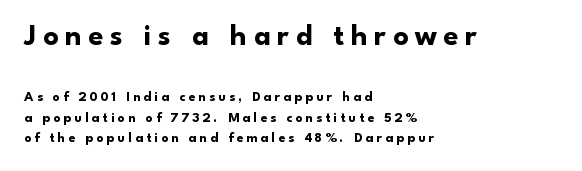
Q: Is the text bold? A: Yes.
Q: Is the text italic (slanted)? A: No, it is upright.
Q: Is the typeface a serif or a sans-serif typeface? A: Sans-serif.
Q: Is the text underlined? A: No.
Q: How is the paragraph aligned? A: Left-aligned.
Q: Is the spacing between letters normal or unusually wide? A: Unusually wide.
Q: Is the spacing between lines tight, normal or loose? A: Normal.
Q: Which block of text is set in a larger size, the first (top) or the second (bottom)? A: The first (top) one.
Q: Width (condensed, normal, or wide)? A: Normal.
Q: Stroke contrast? A: Low.
Q: x-height? A: Small.
Q: Monospaced? A: No.
